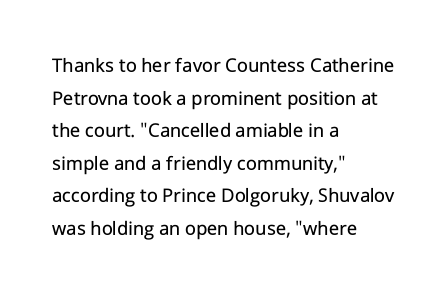
{"italic": "no", "bold": "no", "underline": "no", "align": "left", "line_spacing": "normal", "line_spacing_ratio": 1.55, "letter_spacing": "normal", "letter_spacing_em": 0.0, "glyph_px": 21}
